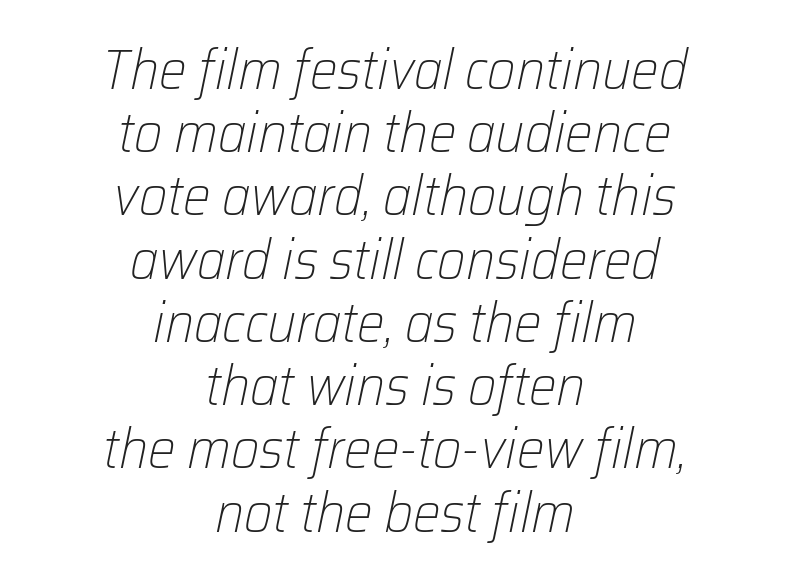
Q: Is the text bold? A: No.
Q: Is the text italic (slanted)? A: Yes, it leans right by about 12 degrees.
Q: Is the text underlined? A: No.
Q: How is the paragraph aligned? A: Centered.
Q: Is the spacing between letters normal or unusually wide? A: Normal.
Q: Is the spacing between lines tight, normal or loose? A: Tight.
Q: Width (condensed, normal, or wide)? A: Normal.
Q: Stroke contrast? A: Low.
Q: x-height? A: Medium.
Q: Monospaced? A: No.
